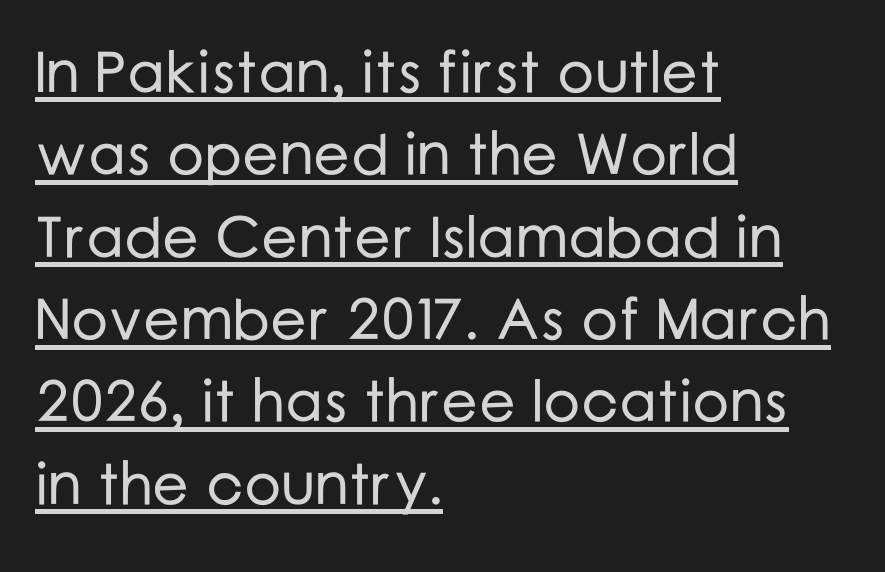
Q: Is the text italic (slanted)? A: No, it is upright.
Q: Is the typeface a serif or a sans-serif typeface? A: Sans-serif.
Q: Is the text underlined? A: Yes.
Q: How is the paragraph aligned? A: Left-aligned.
Q: Is the spacing between letters normal or unusually wide? A: Normal.
Q: Is the spacing between lines tight, normal or loose? A: Normal.
Q: Width (condensed, normal, or wide)? A: Normal.
Q: Stroke contrast? A: Low.
Q: x-height? A: Medium.
Q: Monospaced? A: No.
